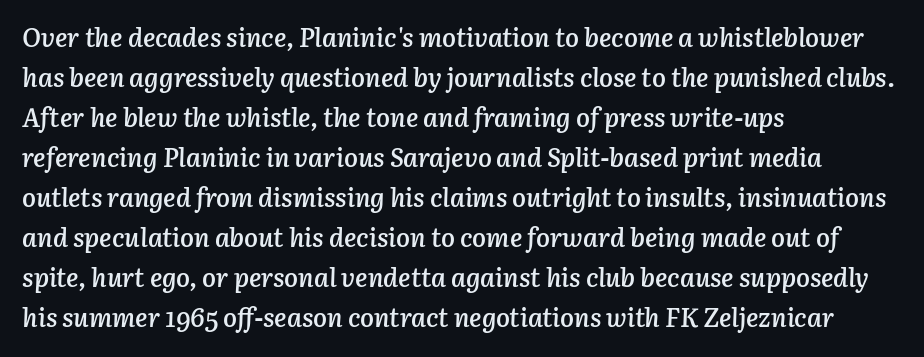
{"italic": "yes", "lean": "right", "slant_degrees": 3, "bold": "semi", "underline": "no", "align": "left", "line_spacing": "normal", "line_spacing_ratio": 1.54, "letter_spacing": "normal", "letter_spacing_em": 0.0, "glyph_px": 26}
